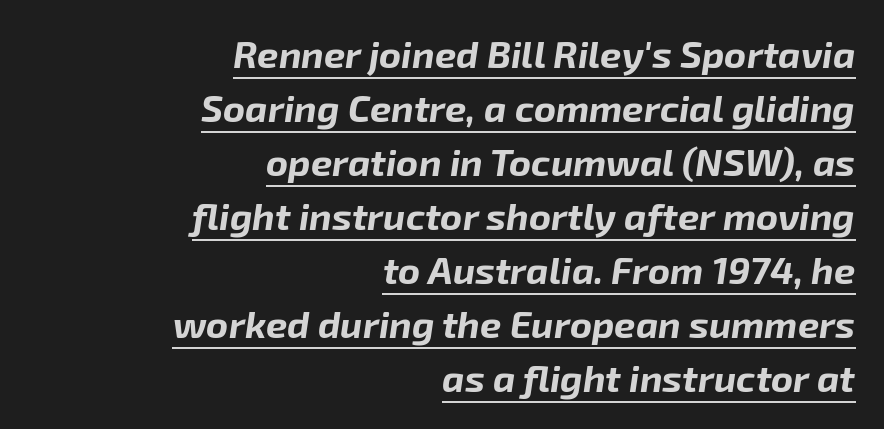
The glyphs have the mass of a bold cut. How are the letters spaced? Ordinarily, with no added tracking. The axis of the letterforms is tilted away from vertical. Think of a printed novel: that variable character pitch is what you see here. Is there much room between lines? A standard amount, neither cramped nor airy. Visually the block forms a straight wall on the right and a jagged coastline on the left.
